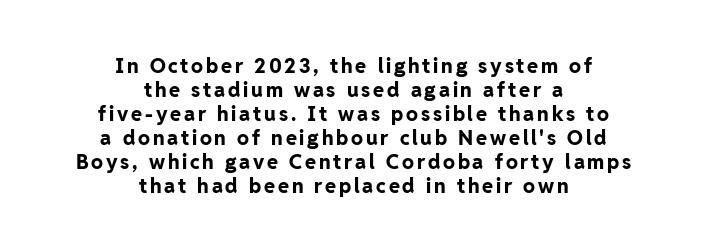
The image shows 20 px bold type, upright; set centered, line spacing 1.2x, not underlined.
